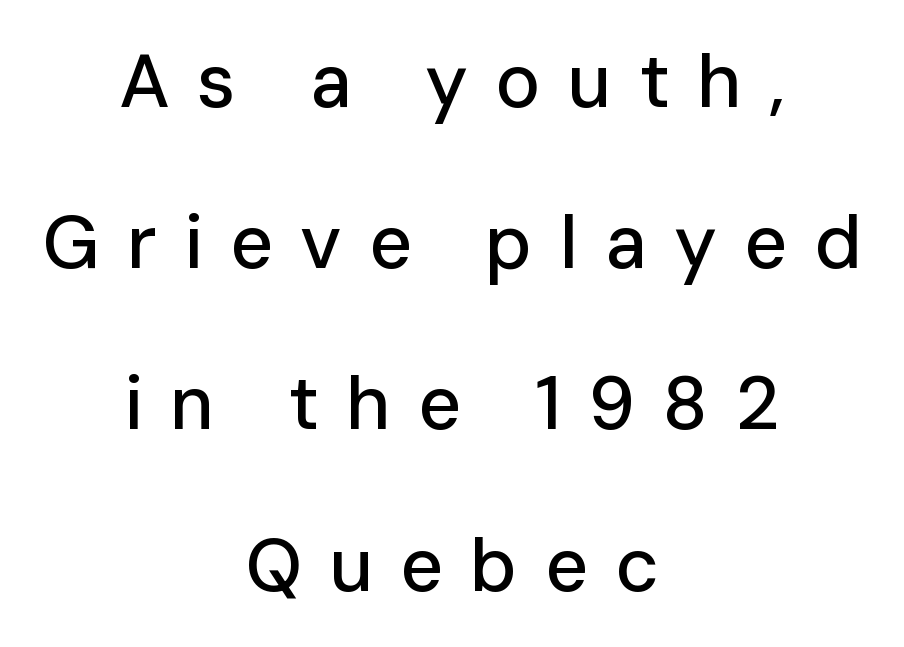
Is this a sans? Yes — the strokes have no serifs. Spacing between characters has been opened up far beyond the box default. Posture: upright roman. Clear beneath every line of the passage. You could fit nearly another row in the gap between these rows.
